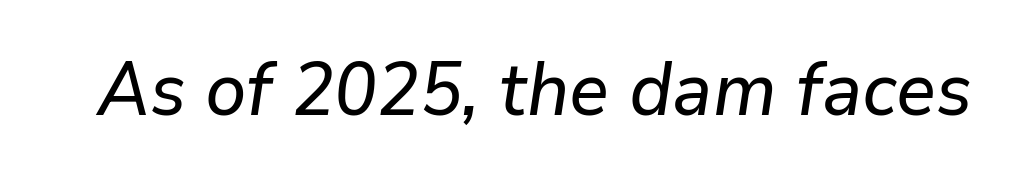
{"italic": "yes", "lean": "right", "slant_degrees": 9, "width": "normal", "stroke_contrast": "low", "x_height": "medium", "monospaced": "no", "underline": "no", "letter_spacing": "normal", "letter_spacing_em": 0.0, "glyph_px": 74}
